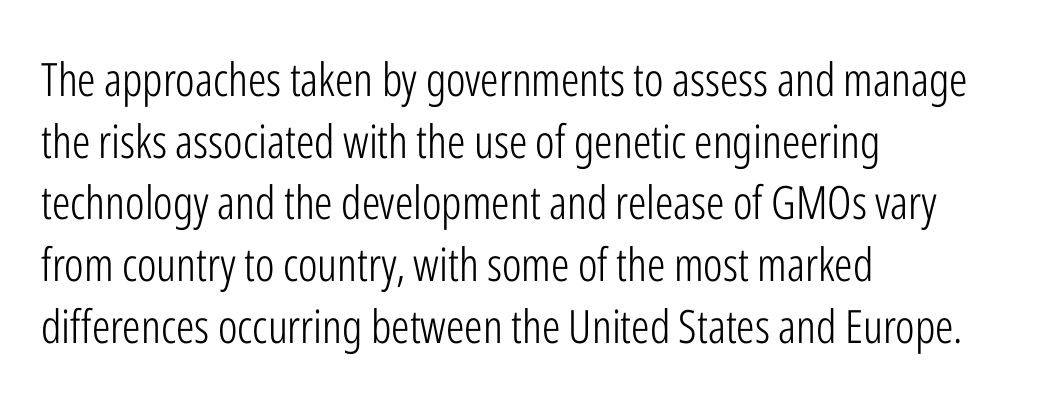
The image shows 46 px light, condensed sans-serif type, upright; set left-aligned, normal line spacing (1.34x), normal letter spacing, not underlined; low stroke contrast and a medium x-height.
